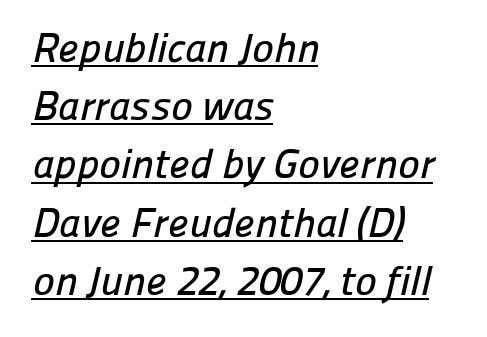
{"serif": "no", "width": "normal", "stroke_contrast": "low", "x_height": "medium", "monospaced": "no", "underline": "yes", "align": "left", "line_spacing": "normal", "line_spacing_ratio": 1.42, "letter_spacing": "normal", "letter_spacing_em": 0.0, "glyph_px": 41}
